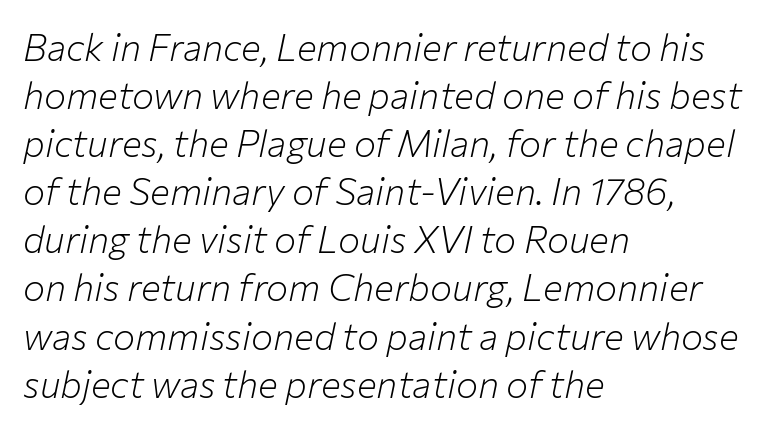
The image shows 37 px light type, italic (leaning right); set left-aligned, normal line spacing (1.3x), normal letter spacing, not underlined; low stroke contrast and a medium x-height.
